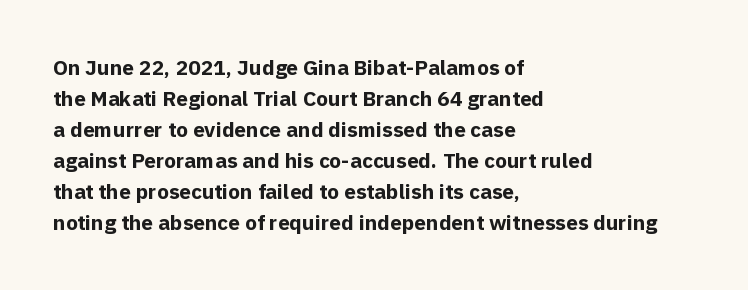
These lines keep a tight, regular rhythm from letter to letter. The typesetting leans heavy: a genuine bold. Line beginnings align vertically; line endings do not. If you drew a line through each stem, it would be perfectly vertical. Letters rest on an invisible, unmarked baseline.
